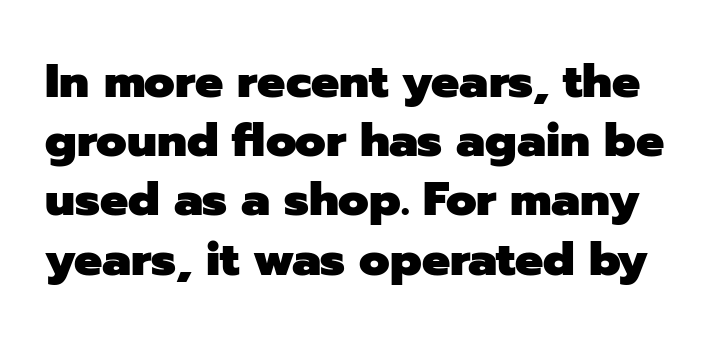
Q: Is the text bold? A: Yes.
Q: Is the text italic (slanted)? A: No, it is upright.
Q: Is the typeface a serif or a sans-serif typeface? A: Sans-serif.
Q: Is the text underlined? A: No.
Q: Is the spacing between letters normal or unusually wide? A: Normal.
Q: Is the spacing between lines tight, normal or loose? A: Normal.
Q: Width (condensed, normal, or wide)? A: Normal.
Q: Stroke contrast? A: Low.
Q: x-height? A: Medium.
Q: Monospaced? A: No.
